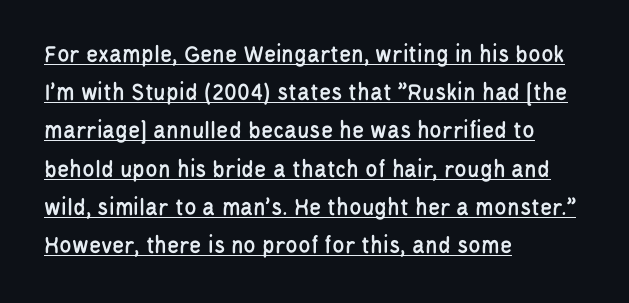
{"italic": "no", "underline": "yes", "align": "left", "line_spacing": "normal", "line_spacing_ratio": 1.53, "letter_spacing": "normal", "letter_spacing_em": 0.0, "glyph_px": 25}
